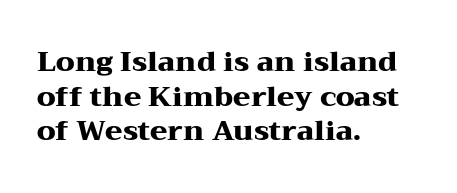
Spacing verdict: proportional, widths tailored to each character. This sample is left-justified, so line endings fall wherever the words run out. Inter-character spacing is left at the font's built-in metrics. Style check: upright. This is serif lettering, the kind often seen in printed books. Type without underlining.
